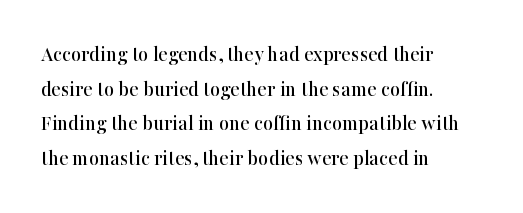
{"italic": "no", "underline": "no", "align": "left", "line_spacing": "normal", "line_spacing_ratio": 1.57, "letter_spacing": "normal", "letter_spacing_em": 0.0, "glyph_px": 22}
